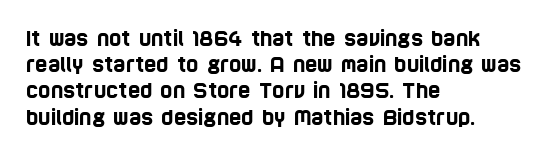
Q: Is the text underlined? A: No.
Q: How is the paragraph aligned? A: Left-aligned.
Q: Is the spacing between letters normal or unusually wide? A: Normal.
Q: Is the spacing between lines tight, normal or loose? A: Normal.
